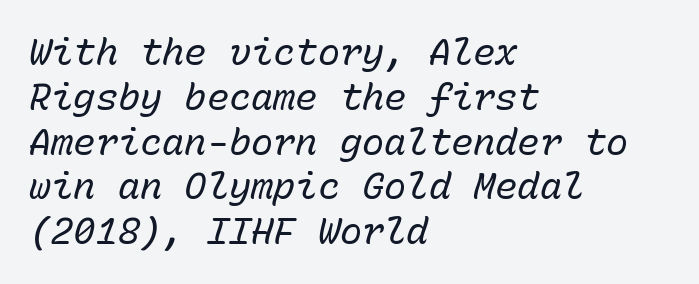
{"italic": "yes", "lean": "right", "slant_degrees": 15, "bold": "no", "weight": "regular", "width": "normal", "stroke_contrast": "low", "x_height": "medium", "monospaced": "yes", "underline": "no", "align": "left", "line_spacing_ratio": 1.21, "letter_spacing": "normal", "letter_spacing_em": 0.0, "glyph_px": 37}
